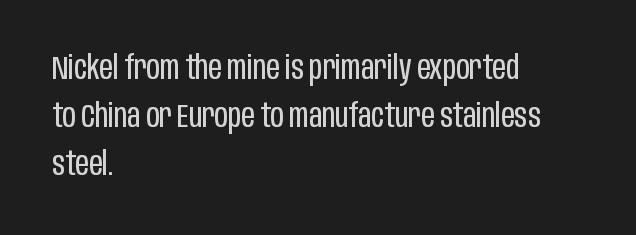
{"serif": "no", "italic": "no", "bold": "no", "weight": "regular", "width": "condensed", "stroke_contrast": "low", "x_height": "large", "monospaced": "no", "underline": "no", "align": "left", "line_spacing": "normal", "line_spacing_ratio": 1.45, "letter_spacing": "normal", "letter_spacing_em": 0.0, "glyph_px": 33}
